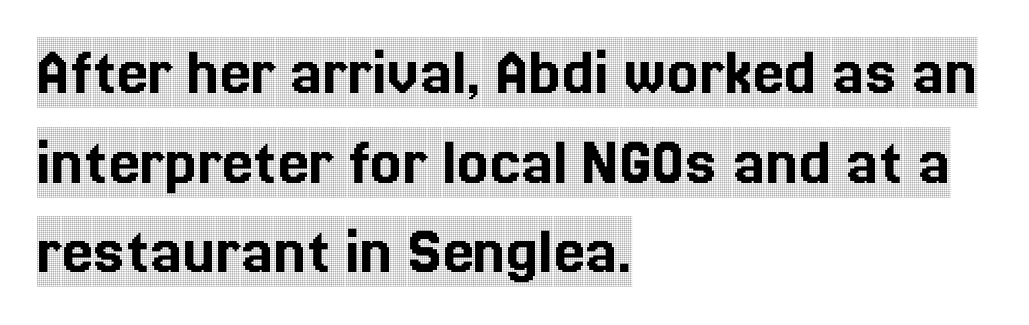
{"serif": "yes", "italic": "no", "width": "condensed", "x_height": "large", "monospaced": "no", "underline": "no", "align": "left", "line_spacing": "normal", "line_spacing_ratio": 1.28, "letter_spacing": "normal", "letter_spacing_em": 0.0, "glyph_px": 70}
